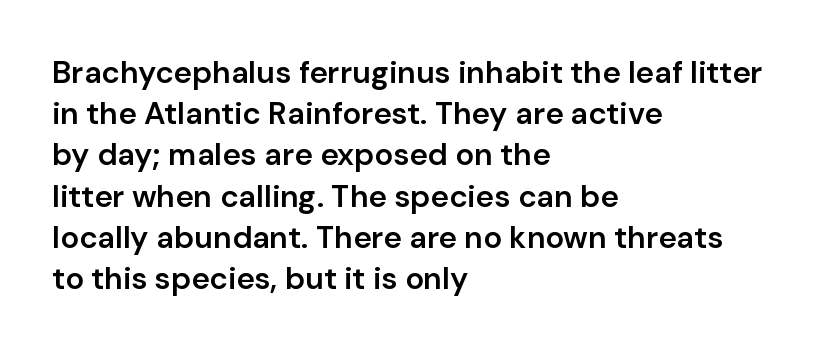
{"serif": "no", "italic": "no", "bold": "semi", "weight": "semibold", "width": "normal", "stroke_contrast": "low", "x_height": "medium", "monospaced": "no", "underline": "no", "align": "left", "line_spacing": "normal", "line_spacing_ratio": 1.33, "letter_spacing": "normal", "letter_spacing_em": 0.0, "glyph_px": 31}
